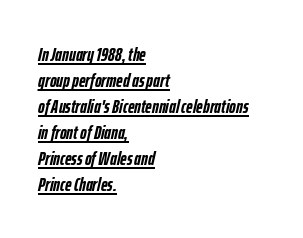
{"italic": "yes", "lean": "right", "slant_degrees": 12, "bold": "yes", "underline": "yes", "align": "left", "line_spacing": "normal", "line_spacing_ratio": 1.3, "letter_spacing": "normal", "letter_spacing_em": 0.0, "glyph_px": 20}
